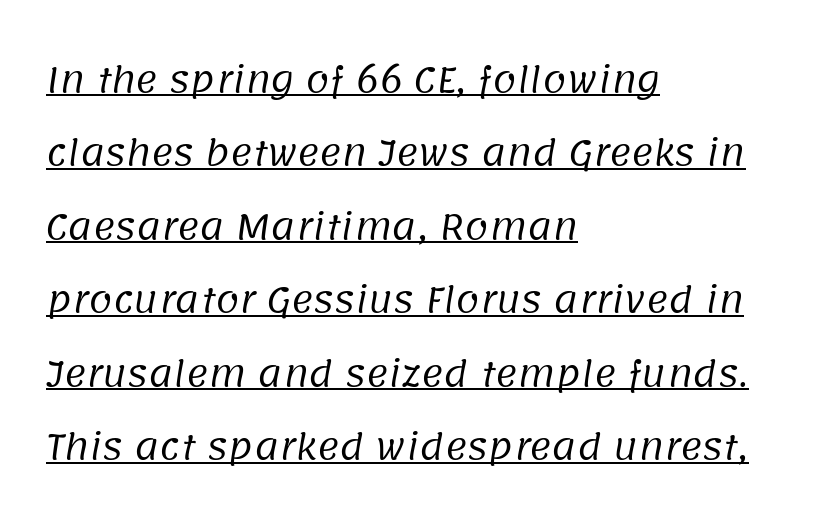
Q: Is the text bold? A: No.
Q: Is the typeface a serif or a sans-serif typeface? A: Sans-serif.
Q: Is the text underlined? A: Yes.
Q: How is the paragraph aligned? A: Left-aligned.
Q: Is the spacing between letters normal or unusually wide? A: Normal.
Q: Is the spacing between lines tight, normal or loose? A: Loose.
Q: Width (condensed, normal, or wide)? A: Normal.
Q: Stroke contrast? A: Low.
Q: x-height? A: Large.
Q: Monospaced? A: No.
